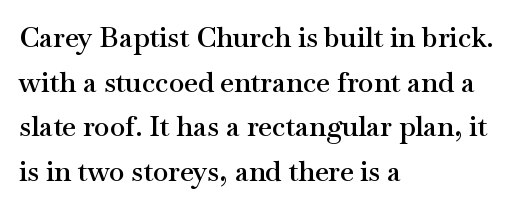
The image shows 28 px semibold, wide serif type, upright; set left-aligned, normal line spacing (1.59x), normal letter spacing, not underlined; medium stroke contrast and a small x-height.
